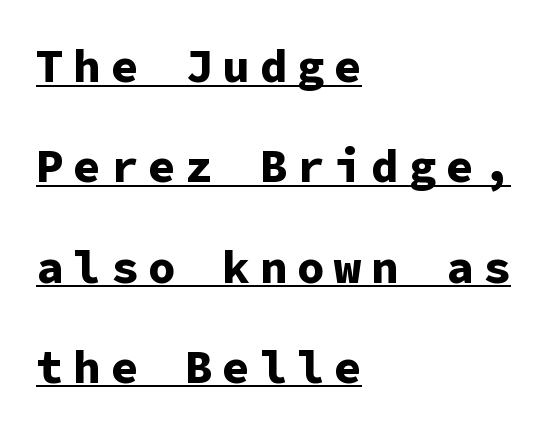
Q: Is the text bold? A: Yes.
Q: Is the text italic (slanted)? A: No, it is upright.
Q: Is the typeface a serif or a sans-serif typeface? A: Sans-serif.
Q: Is the text underlined? A: Yes.
Q: How is the paragraph aligned? A: Left-aligned.
Q: Is the spacing between letters normal or unusually wide? A: Unusually wide.
Q: Is the spacing between lines tight, normal or loose? A: Loose.
Q: Width (condensed, normal, or wide)? A: Normal.
Q: Stroke contrast? A: Low.
Q: x-height? A: Medium.
Q: Monospaced? A: Yes.
